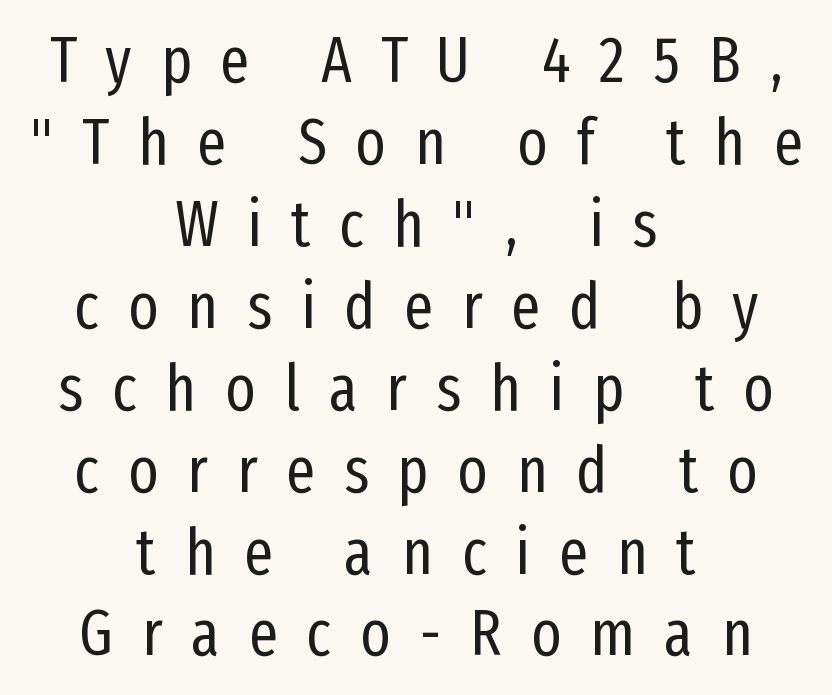
The image shows 64 px regular-weight, condensed sans-serif type, upright; set centered, normal line spacing (1.28x), unusually wide letter spacing (+0.45 em), not underlined; low stroke contrast and a medium x-height.
